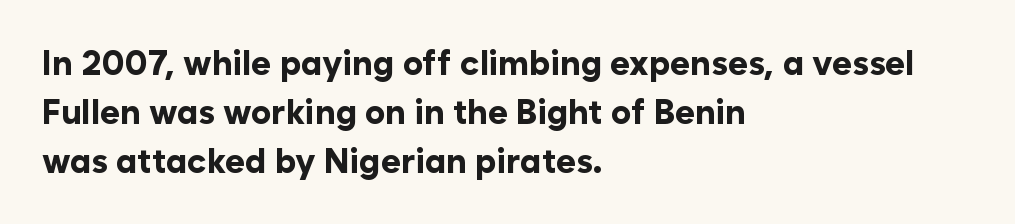
The typeface chosen for these lines omits serifs. Regarding leading, the lines here are spaced in the standard way. The line texture is even and compact thanks to regular tracking. The letters stand upright; this is a roman face. The glyphs are unaccompanied by any horizontal stroke below them. Typographic density is high because the face is bold.
